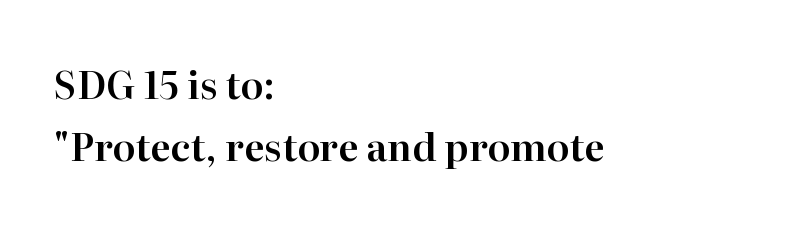
Q: Is the text italic (slanted)? A: No, it is upright.
Q: Is the typeface a serif or a sans-serif typeface? A: Serif.
Q: Is the text underlined? A: No.
Q: How is the paragraph aligned? A: Left-aligned.
Q: Is the spacing between letters normal or unusually wide? A: Normal.
Q: Is the spacing between lines tight, normal or loose? A: Normal.
Q: Width (condensed, normal, or wide)? A: Normal.
Q: Stroke contrast? A: High.
Q: x-height? A: Medium.
Q: Monospaced? A: No.
